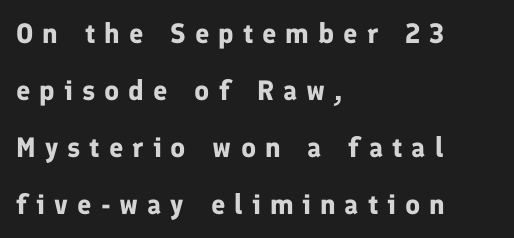
{"serif": "no", "italic": "no", "bold": "yes", "weight": "bold", "width": "normal", "stroke_contrast": "low", "x_height": "medium", "monospaced": "no", "underline": "no", "align": "left", "line_spacing": "loose", "line_spacing_ratio": 2.04, "letter_spacing": "wide", "letter_spacing_em": 0.32, "glyph_px": 28}
